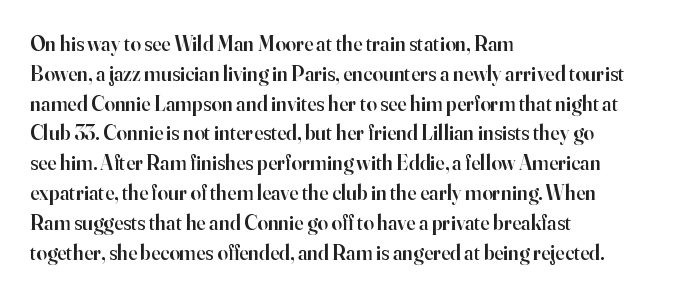
The image shows 21 px text type, upright; set left-aligned, normal line spacing (1.42x), normal letter spacing, not underlined.
